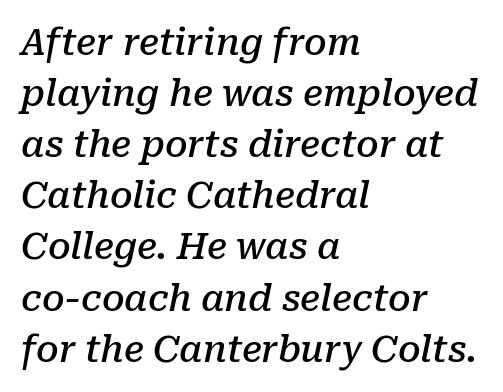
Q: Is the text bold? A: Semi-bold.
Q: Is the text italic (slanted)? A: Yes, it leans right by about 10 degrees.
Q: Is the typeface a serif or a sans-serif typeface? A: Serif.
Q: Is the text underlined? A: No.
Q: How is the paragraph aligned? A: Left-aligned.
Q: Is the spacing between letters normal or unusually wide? A: Normal.
Q: Is the spacing between lines tight, normal or loose? A: Normal.
Q: Width (condensed, normal, or wide)? A: Normal.
Q: Stroke contrast? A: Low.
Q: x-height? A: Medium.
Q: Monospaced? A: No.
